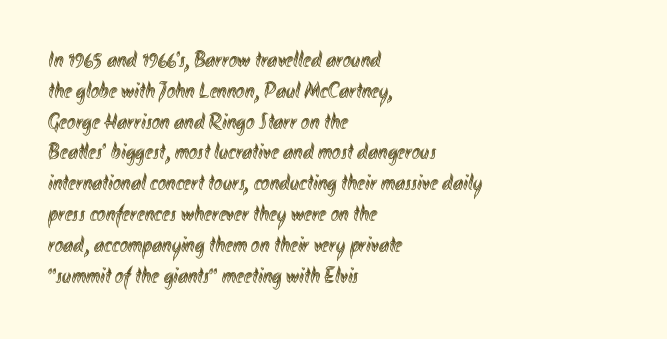
Q: Is the text italic (slanted)? A: Yes.
Q: Is the text underlined? A: No.
Q: How is the paragraph aligned? A: Left-aligned.
Q: Is the spacing between letters normal or unusually wide? A: Normal.
Q: Is the spacing between lines tight, normal or loose? A: Normal.
